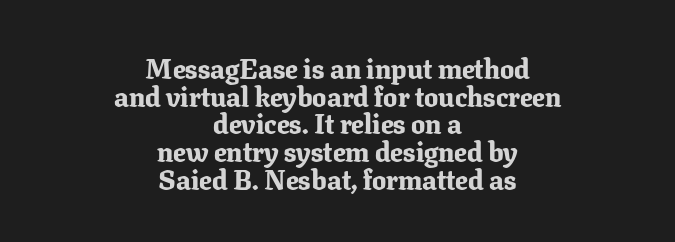
The image shows 28 px bold serif type, upright; set centered, tight line spacing (0.99x), normal letter spacing, not underlined; low stroke contrast and a medium x-height.
